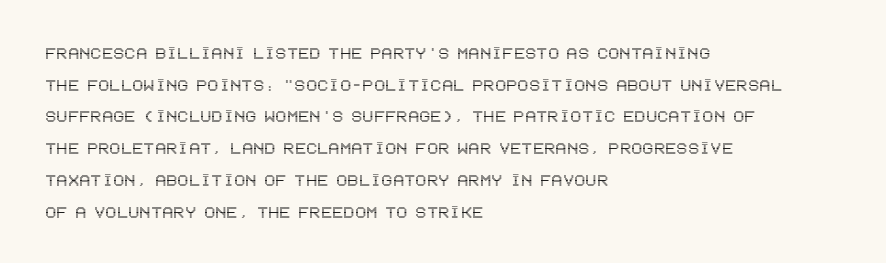
Q: Is the text italic (slanted)? A: No, it is upright.
Q: Is the text underlined? A: No.
Q: How is the paragraph aligned? A: Left-aligned.
Q: Is the spacing between letters normal or unusually wide? A: Normal.
Q: Is the spacing between lines tight, normal or loose? A: Normal.
